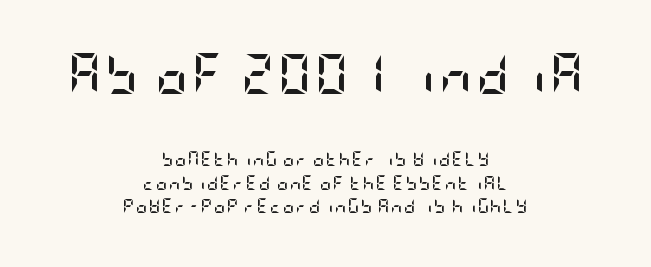
Is this a sans? Yes — the strokes have no serifs. A bare baseline throughout the passage. If you squint, the top block still reads clearly — it's the larger of the two. The typesetter chose a symmetrical, centered arrangement here. Compared with typical paragraphs, the rows here are spaced about the same.
